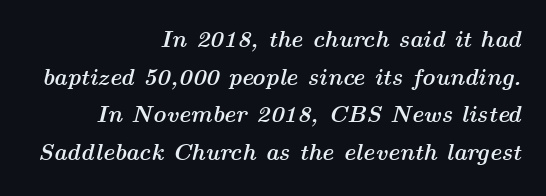
The image shows 23 px bold type, italic (leaning right); set right-aligned, normal line spacing (1.64x), normal letter spacing, not underlined.
